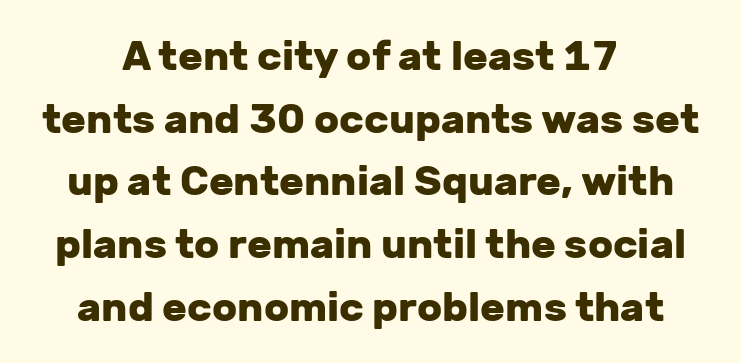
The image shows 41 px heavy sans-serif type, upright; set centered, normal line spacing (1.53x), normal letter spacing, not underlined; low stroke contrast and a medium x-height.
